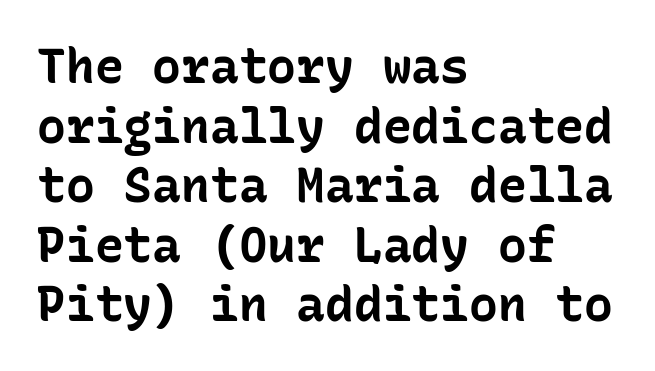
The image shows 48 px bold sans-serif type, upright, monospaced; set left-aligned, line spacing 1.24x, normal letter spacing, not underlined; low stroke contrast and a medium x-height.
